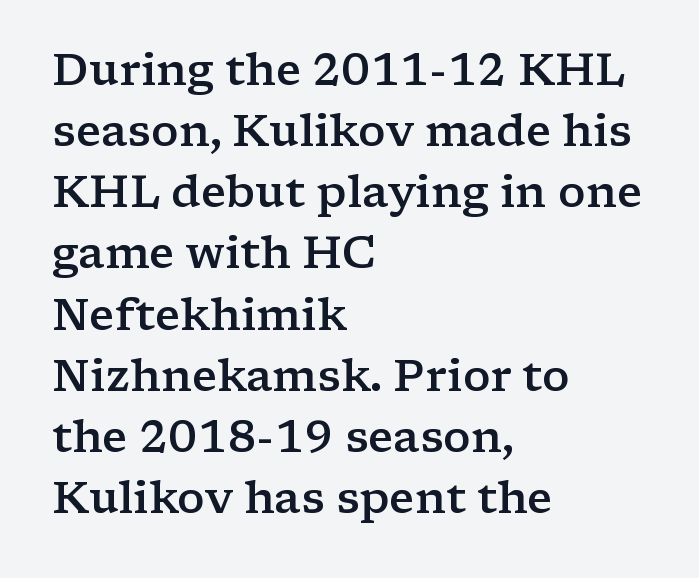
{"serif": "yes", "italic": "no", "bold": "semi", "weight": "semibold", "width": "wide", "stroke_contrast": "low", "x_height": "medium", "monospaced": "no", "underline": "no", "align": "left", "line_spacing": "normal", "line_spacing_ratio": 1.39, "letter_spacing": "normal", "letter_spacing_em": 0.0, "glyph_px": 44}
